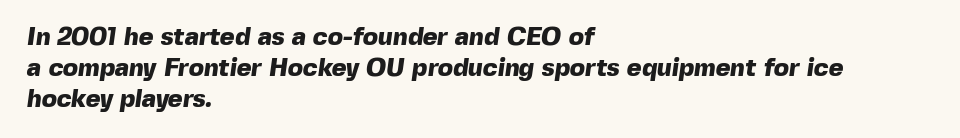
The passage shown is not underscored anywhere. Every row of glyphs begins at an identical x-position on the left. The passage shown is emphatically bold. The line texture is even and compact thanks to regular tracking.
